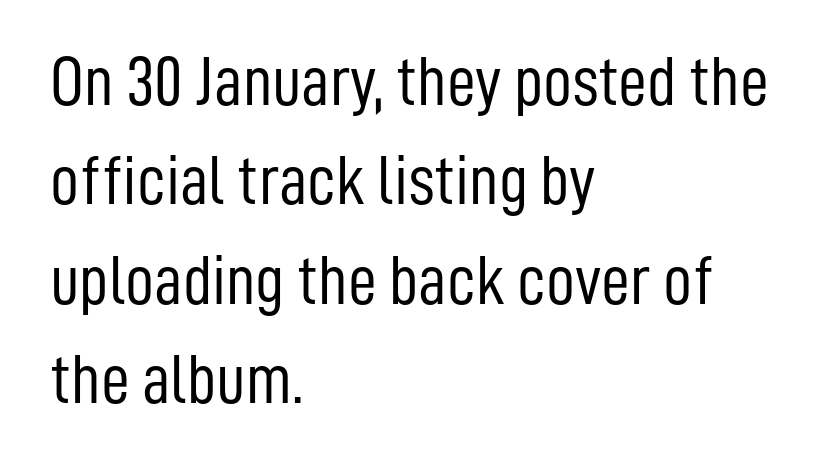
The font family rendered here belongs to the sans-serif group. Glance below the letters and you will spot only blank space. The passage is arranged the way most books set body copy — flush left. Weight class: somewhere from thin through regular.
